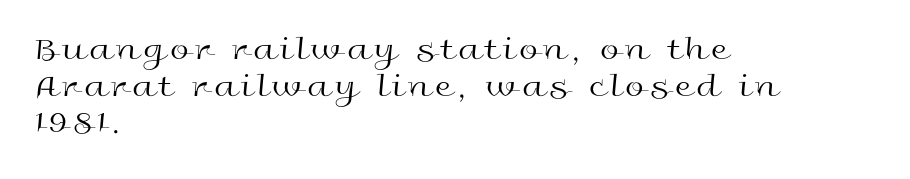
Q: Is the text bold? A: No.
Q: Is the text italic (slanted)? A: No, it is upright.
Q: Is the typeface a serif or a sans-serif typeface? A: Sans-serif.
Q: Is the text underlined? A: No.
Q: How is the paragraph aligned? A: Left-aligned.
Q: Is the spacing between lines tight, normal or loose? A: Tight.
Q: Width (condensed, normal, or wide)? A: Wide.
Q: x-height? A: Medium.
Q: Monospaced? A: No.
